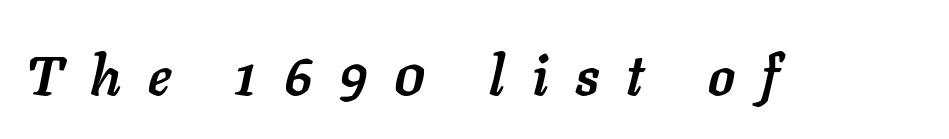
The image shows 55 px semibold type, italic (leaning right); set unusually wide letter spacing (+0.49 em), not underlined; low stroke contrast and a medium x-height.
